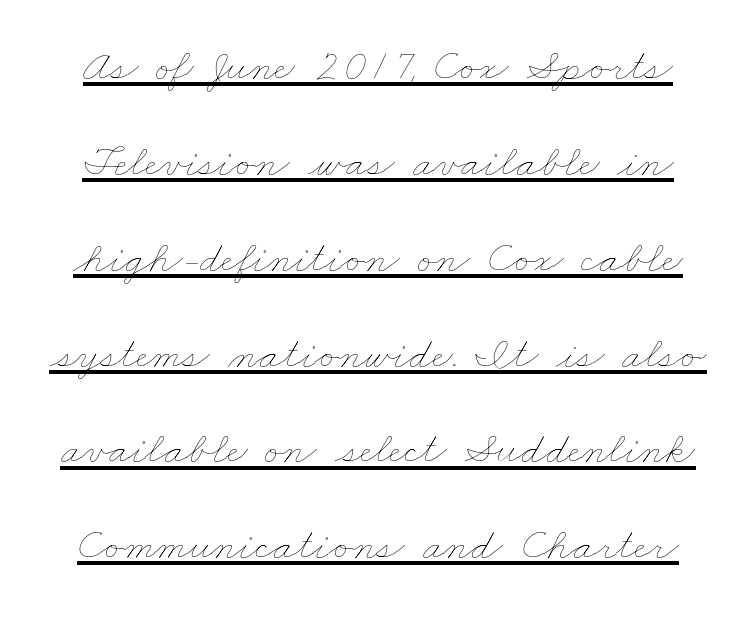
The image shows 45 px thin, wide type; set loose line spacing (2.13x), normal letter spacing, underlined; low stroke contrast and a small x-height.
